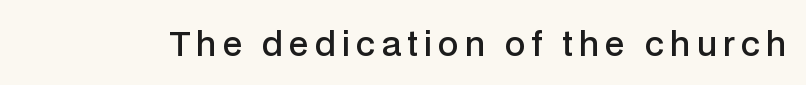
Spacing verdict: proportional, widths tailored to each character. Posture: vertical. The zone under the glyphs is completely vacant. Compared with an ordinary text face, these strokes are moderately heavier — a semibold. Nope, no serifs anywhere on these letters.
